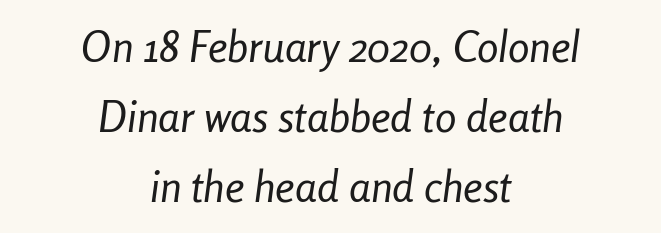
The image shows 43 px regular-weight, condensed type, italic (leaning right); set centered, normal line spacing (1.63x), normal letter spacing, not underlined; low stroke contrast and a medium x-height.
